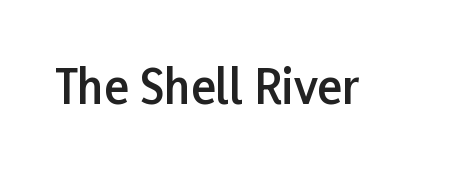
Q: Is the text bold? A: Semi-bold.
Q: Is the text italic (slanted)? A: No, it is upright.
Q: Is the typeface a serif or a sans-serif typeface? A: Sans-serif.
Q: Is the text underlined? A: No.
Q: Is the spacing between letters normal or unusually wide? A: Normal.
Q: Width (condensed, normal, or wide)? A: Normal.
Q: Stroke contrast? A: Low.
Q: x-height? A: Medium.
Q: Monospaced? A: No.
